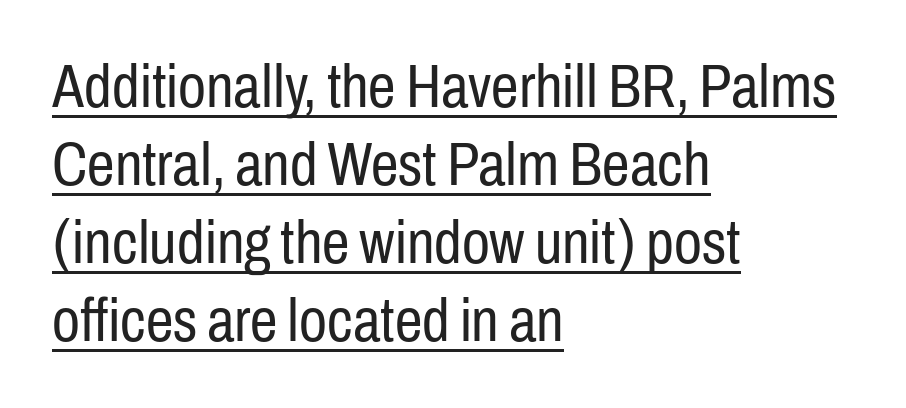
The rendering shows plain stroke endings on the letterforms — a sans-serif design. Tracking here is standard; glyphs follow each other at the usual distance. Does the copy run flush right? No — it runs flush left. The typography opts for an upright posture over an oblique one.
